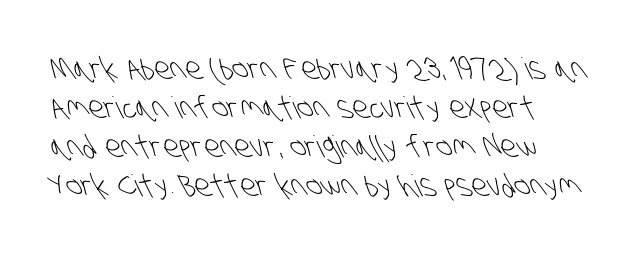
{"serif": "no", "bold": "no", "weight": "light", "width": "condensed", "stroke_contrast": "low", "x_height": "large", "monospaced": "no", "underline": "no", "line_spacing": "normal", "line_spacing_ratio": 1.3, "letter_spacing": "normal", "letter_spacing_em": 0.0, "glyph_px": 30}
